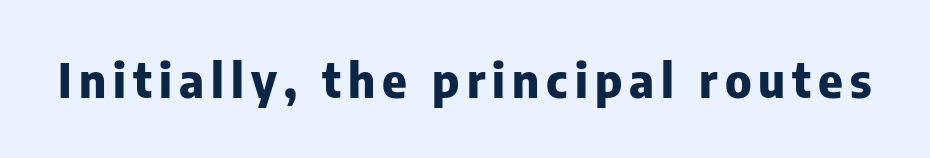
The image shows 47 px heavy sans-serif type, upright; set not underlined; low stroke contrast and a medium x-height.
